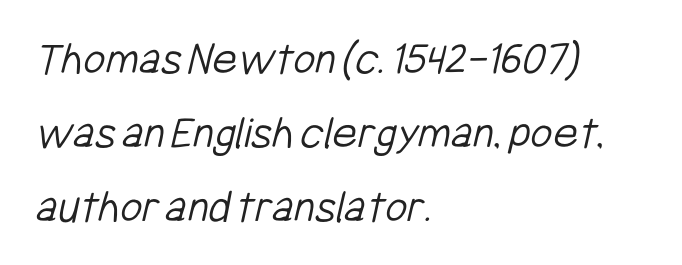
The image shows 48 px light, condensed sans-serif type; set left-aligned, normal line spacing (1.54x), normal letter spacing, not underlined; low stroke contrast and a medium x-height.
